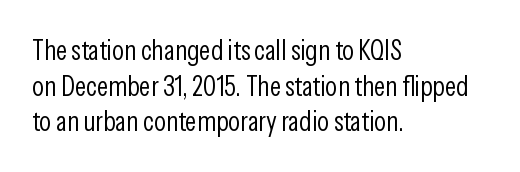
Q: Is the text bold? A: No.
Q: Is the text italic (slanted)? A: No, it is upright.
Q: Is the typeface a serif or a sans-serif typeface? A: Sans-serif.
Q: Is the text underlined? A: No.
Q: How is the paragraph aligned? A: Left-aligned.
Q: Is the spacing between letters normal or unusually wide? A: Normal.
Q: Is the spacing between lines tight, normal or loose? A: Normal.
Q: Width (condensed, normal, or wide)? A: Condensed.
Q: Stroke contrast? A: Low.
Q: x-height? A: Medium.
Q: Monospaced? A: No.
